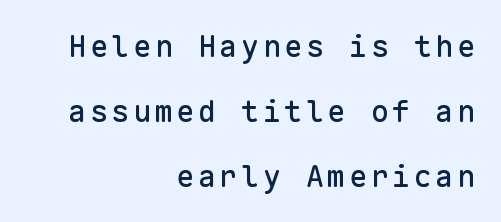
Q: Is the text italic (slanted)? A: No, it is upright.
Q: Is the typeface a serif or a sans-serif typeface? A: Sans-serif.
Q: Is the text underlined? A: No.
Q: How is the paragraph aligned? A: Right-aligned.
Q: Is the spacing between lines tight, normal or loose? A: Loose.
Q: Width (condensed, normal, or wide)? A: Normal.
Q: Stroke contrast? A: Low.
Q: x-height? A: Medium.
Q: Monospaced? A: Yes.
